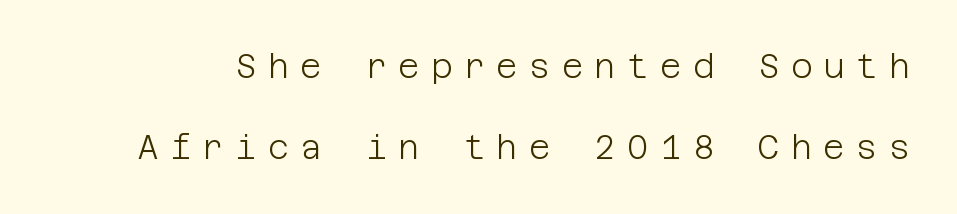
The typeface chosen for these lines omits serifs. These lines stand farther apart than default settings would place them. Does extra space separate the letters? Yes, quite a lot of it. Quick note: not italic, upright. This is not heavy type; no bold has been used. The area under the type is left untouched.
